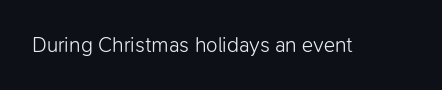
The passage shown is not underscored anywhere. The font's upright variant was chosen for this text. Stems here are at most as thick as an everyday book face. Observe the ordinary spacing: letters are neighbours, not strangers.
